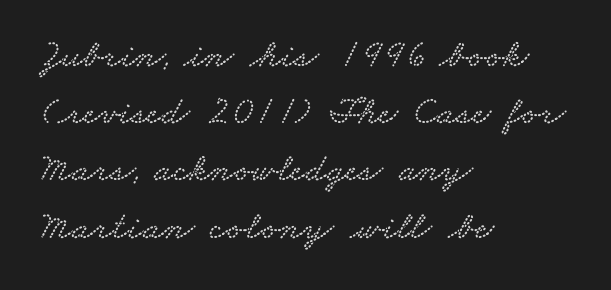
{"serif": "yes", "width": "wide", "stroke_contrast": "low", "x_height": "small", "monospaced": "no", "underline": "no", "align": "left", "line_spacing": "normal", "line_spacing_ratio": 1.43, "letter_spacing": "normal", "letter_spacing_em": 0.0, "glyph_px": 40}
